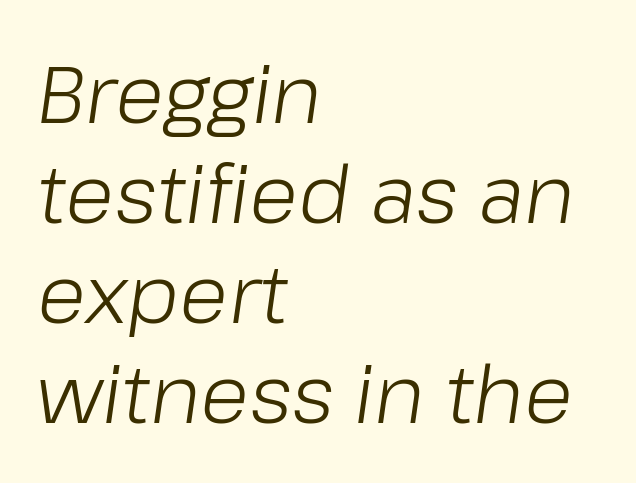
The image shows 80 px light type, italic (leaning right); set left-aligned, normal line spacing (1.25x), normal letter spacing, not underlined; low stroke contrast and a medium x-height.
